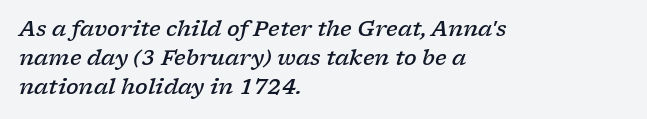
Rule under the text: the space is simply empty. Default kerning and tracking; the words read as compact shapes. Interline gaps are of average width in this sample. The font is running at a semibold setting, under full bold. In CSS terms this would be text-align: left.
